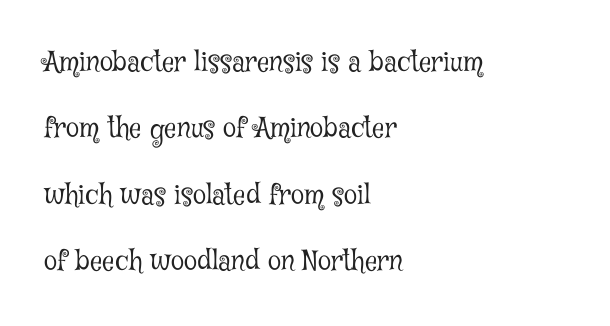
The image shows 27 px text type, upright; set left-aligned, loose line spacing (2.46x), normal letter spacing, not underlined.
